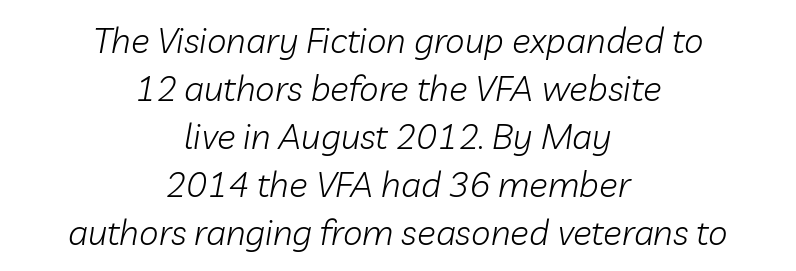
The image shows 35 px light type, italic (leaning right); set centered, normal line spacing (1.37x), normal letter spacing, not underlined; low stroke contrast and a medium x-height.
